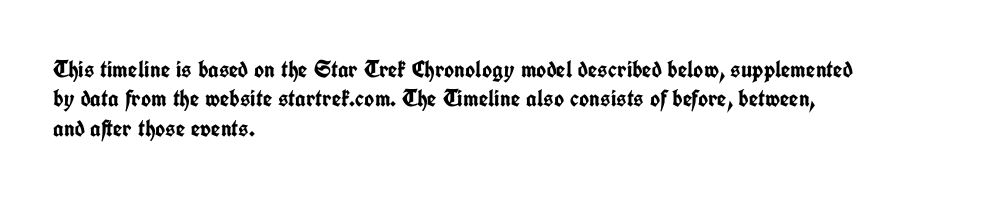
{"italic": "no", "bold": "yes", "underline": "no", "align": "left", "line_spacing_ratio": 1.22, "letter_spacing": "normal", "letter_spacing_em": 0.0, "glyph_px": 24}
